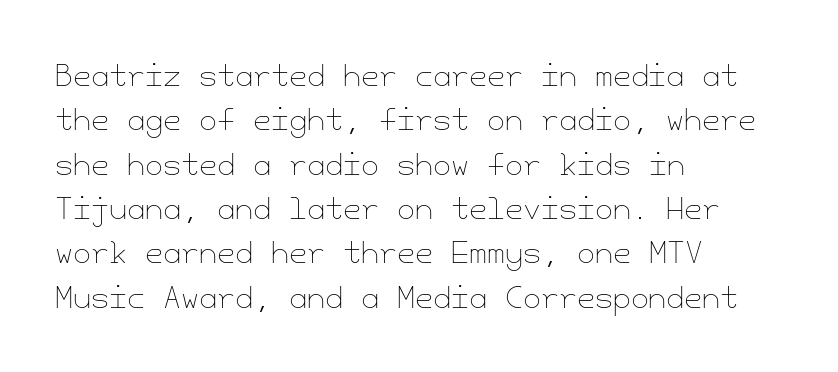
{"italic": "no", "bold": "no", "weight": "thin", "width": "normal", "stroke_contrast": "low", "x_height": "small", "underline": "no", "align": "left", "line_spacing": "normal", "line_spacing_ratio": 1.53, "letter_spacing": "normal", "letter_spacing_em": 0.0, "glyph_px": 29}
